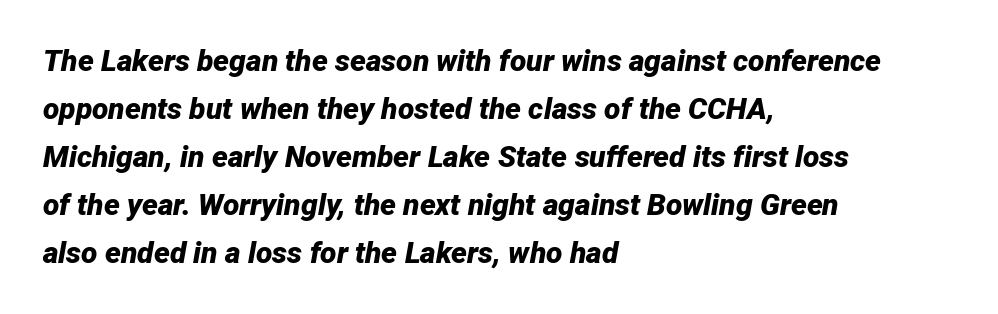
{"italic": "yes", "lean": "right", "slant_degrees": 12, "bold": "yes", "weight": "bold", "width": "normal", "stroke_contrast": "low", "x_height": "medium", "monospaced": "no", "underline": "no", "align": "left", "line_spacing": "normal", "line_spacing_ratio": 1.6, "letter_spacing": "normal", "letter_spacing_em": 0.0, "glyph_px": 30}
